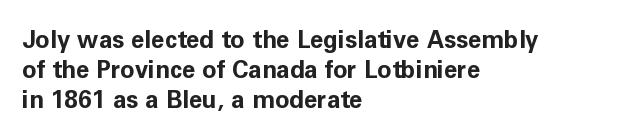
The characters look thick and weighty, a clear bold. Rows of type keep a routine distance in the vertical direction. Each word holds together tightly as a unit, with standard inter-letter gaps. Does the copy run flush right? No — it runs flush left. Beneath every word, the page is bare.
